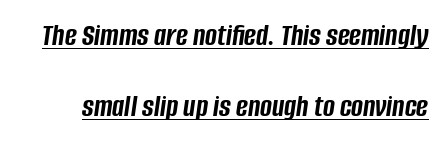
Vertical spacing — loose. Proportional: the letters do not fall into vertical columns. Pretty heavy lettering here — definitely bold. Each line of the rendering has a horizontal stroke beneath the glyphs. These lines keep a tight, regular rhythm from letter to letter.
